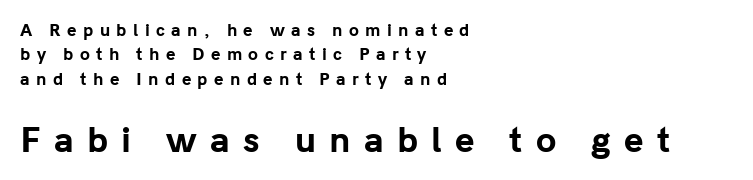
Just letters on the line, the space beneath them empty. Typographically, this falls in the sans-serif category. Horizontally, the lines are justified to the leading edge only. The composition opens small and finishes big. Think of a printed novel: that variable character pitch is what you see here. What stands out about the letter spacing? Its width — letters are far apart.
